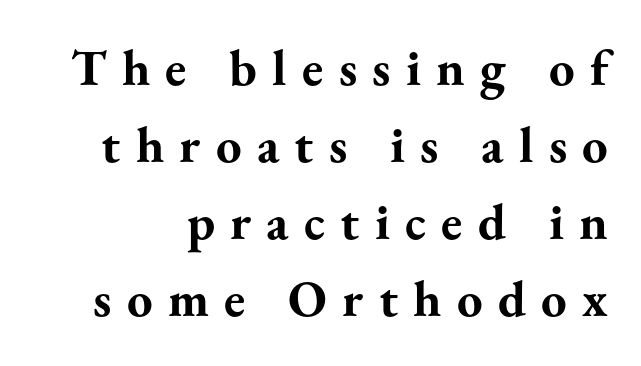
{"serif": "yes", "italic": "no", "bold": "yes", "weight": "bold", "width": "normal", "stroke_contrast": "medium", "x_height": "small", "monospaced": "no", "underline": "no", "line_spacing": "normal", "line_spacing_ratio": 1.51, "letter_spacing": "wide", "letter_spacing_em": 0.3, "glyph_px": 51}
